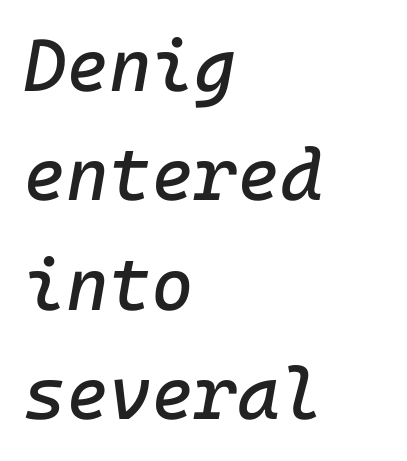
Q: Is the text italic (slanted)? A: Yes, it leans right by about 10 degrees.
Q: Is the text underlined? A: No.
Q: How is the paragraph aligned? A: Left-aligned.
Q: Is the spacing between letters normal or unusually wide? A: Normal.
Q: Is the spacing between lines tight, normal or loose? A: Normal.
Q: Width (condensed, normal, or wide)? A: Normal.
Q: Stroke contrast? A: Low.
Q: x-height? A: Medium.
